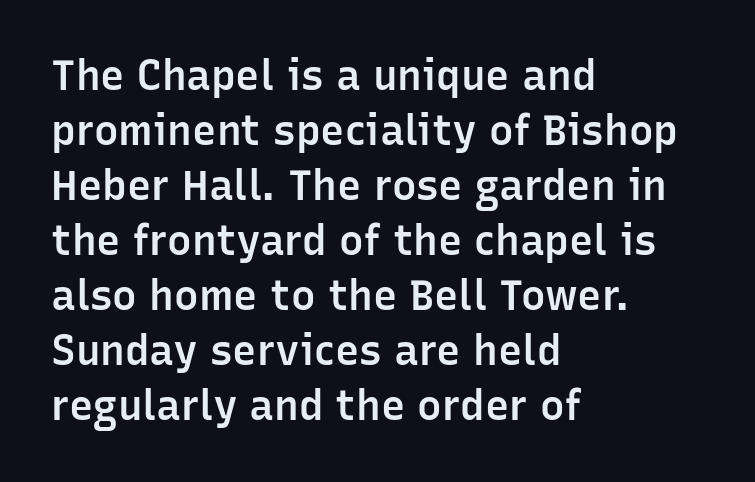
Q: Is the text bold? A: Semi-bold.
Q: Is the text italic (slanted)? A: No, it is upright.
Q: Is the typeface a serif or a sans-serif typeface? A: Sans-serif.
Q: Is the text underlined? A: No.
Q: How is the paragraph aligned? A: Left-aligned.
Q: Is the spacing between letters normal or unusually wide? A: Normal.
Q: Is the spacing between lines tight, normal or loose? A: Normal.
Q: Width (condensed, normal, or wide)? A: Normal.
Q: Stroke contrast? A: Low.
Q: x-height? A: Medium.
Q: Monospaced? A: No.
